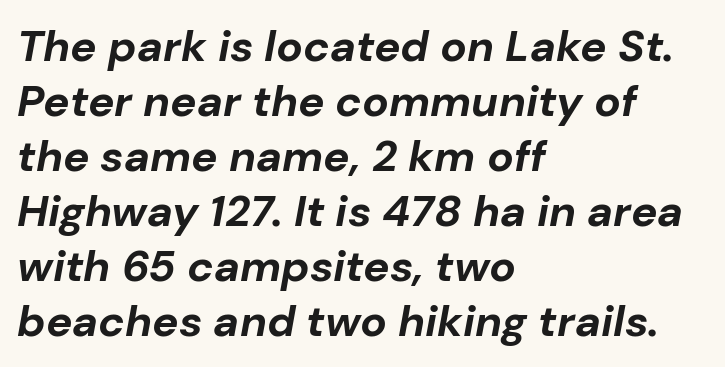
The image shows 44 px bold type, italic (leaning right); set left-aligned, normal line spacing (1.25x), normal letter spacing, not underlined; low stroke contrast and a medium x-height.
